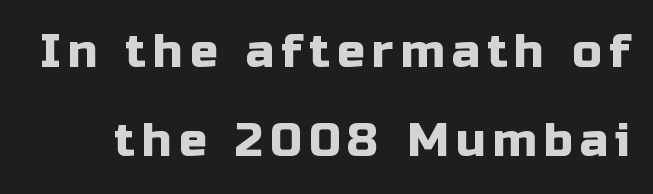
The glyphs are unaccompanied by any horizontal stroke below them. Reading down the column, the eye jumps a long way to each next line. Nope, no serifs anywhere on these letters. These lines are rendered in a variable-pitch font.
